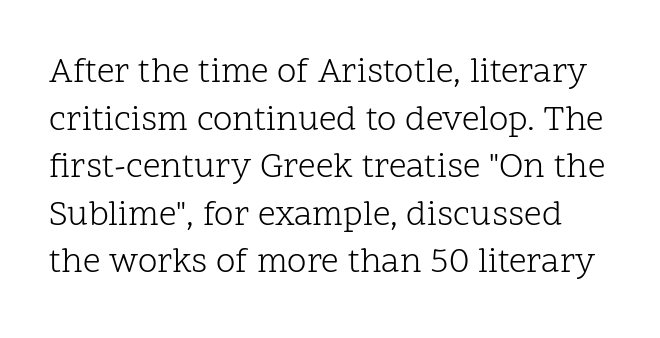
Does the type have serifs? Yes, each stem ends in a small foot. This sample uses plain, unmodified letter spacing. Ink coverage per letter is moderate at most. Note the varied advance widths — an 'i' is clearly narrower than an 'm'.
